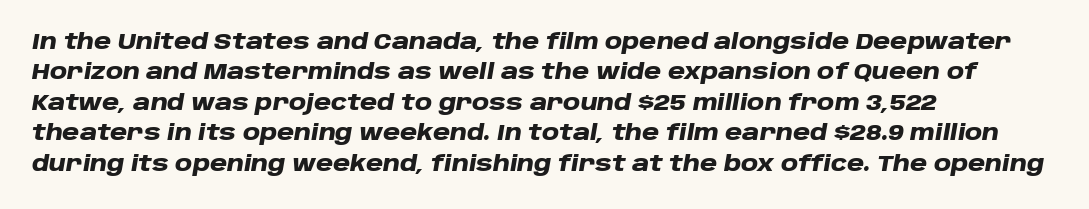
Q: Is the text bold? A: Yes.
Q: Is the text italic (slanted)? A: Yes, it leans right by about 10 degrees.
Q: Is the text underlined? A: No.
Q: How is the paragraph aligned? A: Left-aligned.
Q: Is the spacing between letters normal or unusually wide? A: Normal.
Q: Is the spacing between lines tight, normal or loose? A: Normal.
